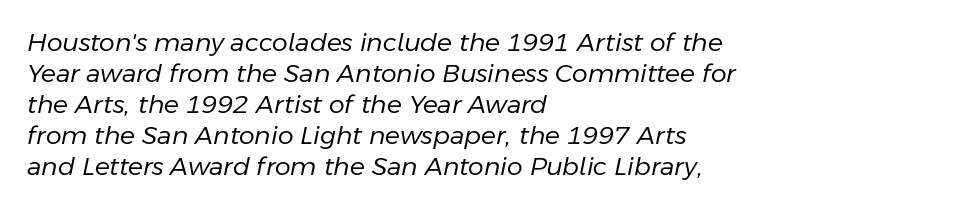
{"italic": "yes", "lean": "right", "slant_degrees": 11, "bold": "no", "underline": "no", "align": "left", "line_spacing_ratio": 1.24, "letter_spacing": "normal", "letter_spacing_em": 0.0, "glyph_px": 25}
